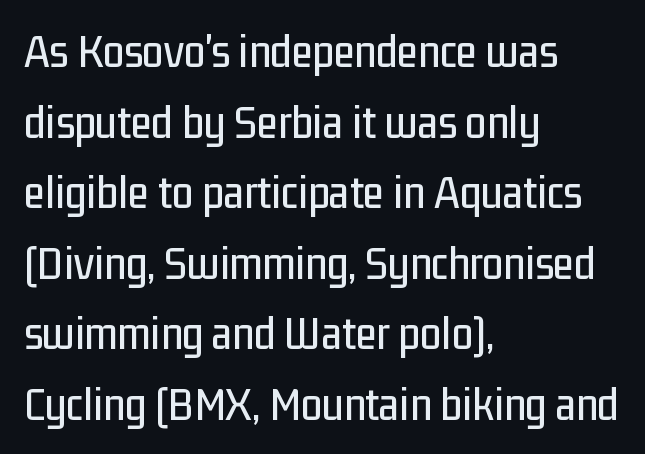
Q: Is the text italic (slanted)? A: No, it is upright.
Q: Is the typeface a serif or a sans-serif typeface? A: Sans-serif.
Q: Is the text underlined? A: No.
Q: How is the paragraph aligned? A: Left-aligned.
Q: Is the spacing between letters normal or unusually wide? A: Normal.
Q: Is the spacing between lines tight, normal or loose? A: Normal.
Q: Width (condensed, normal, or wide)? A: Condensed.
Q: Stroke contrast? A: Low.
Q: x-height? A: Medium.
Q: Monospaced? A: No.
